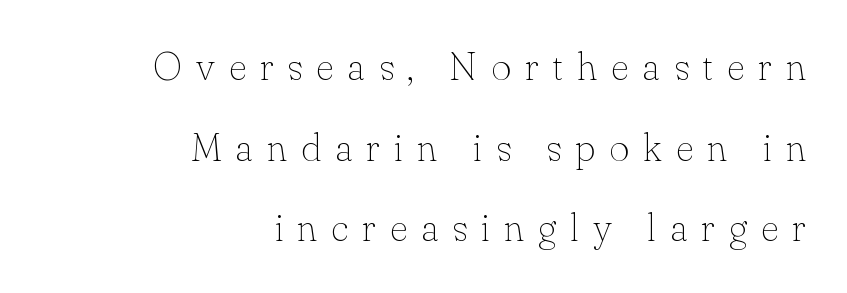
{"serif": "yes", "italic": "no", "bold": "no", "weight": "thin", "width": "normal", "stroke_contrast": "low", "x_height": "small", "monospaced": "no", "underline": "no", "align": "right", "line_spacing": "loose", "line_spacing_ratio": 2.07, "letter_spacing": "wide", "letter_spacing_em": 0.35, "glyph_px": 39}
